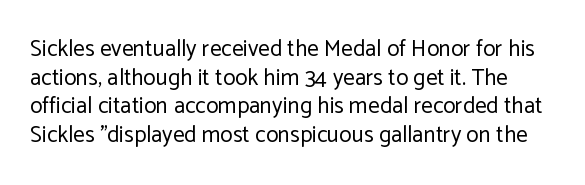
Q: Is the text bold? A: No.
Q: Is the text italic (slanted)? A: No, it is upright.
Q: Is the text underlined? A: No.
Q: Is the spacing between letters normal or unusually wide? A: Normal.
